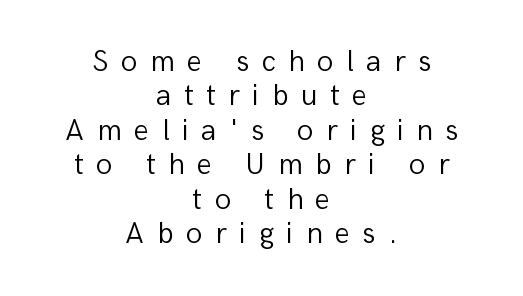
The glyphs in this specimen are sans serif. Here the glyphs are tracked loosely, breaking word shapes into spaced letters. Summary of vertical rhythm: compact, with narrow interline spacing. Is this a fixed-width face? No — the glyphs have proportional, varying widths. The area under the type is left untouched. Every row of glyphs is offset so its center matches the block's center.
